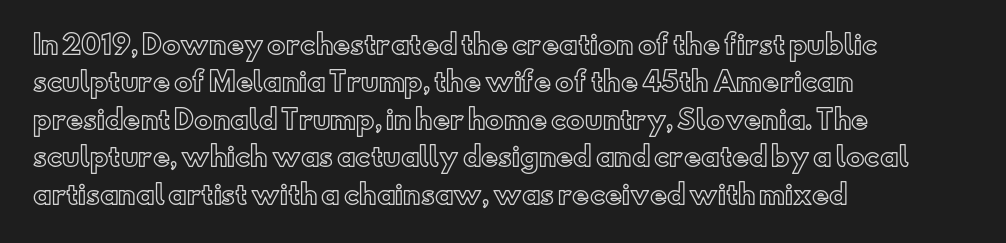
A typesetter would call this zero additional tracking. The string is rendered with underlining switched off. Reading down the block, your eye returns to a fixed left position each line. The lines sit at an ordinary, default distance from one another.
